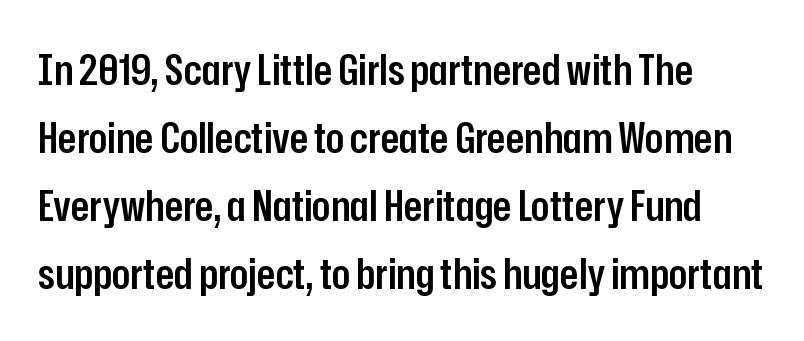
Q: Is the text bold? A: Semi-bold.
Q: Is the text italic (slanted)? A: No, it is upright.
Q: Is the typeface a serif or a sans-serif typeface? A: Sans-serif.
Q: Is the text underlined? A: No.
Q: How is the paragraph aligned? A: Left-aligned.
Q: Is the spacing between letters normal or unusually wide? A: Normal.
Q: Is the spacing between lines tight, normal or loose? A: Normal.
Q: Width (condensed, normal, or wide)? A: Condensed.
Q: Stroke contrast? A: Low.
Q: x-height? A: Medium.
Q: Monospaced? A: No.
